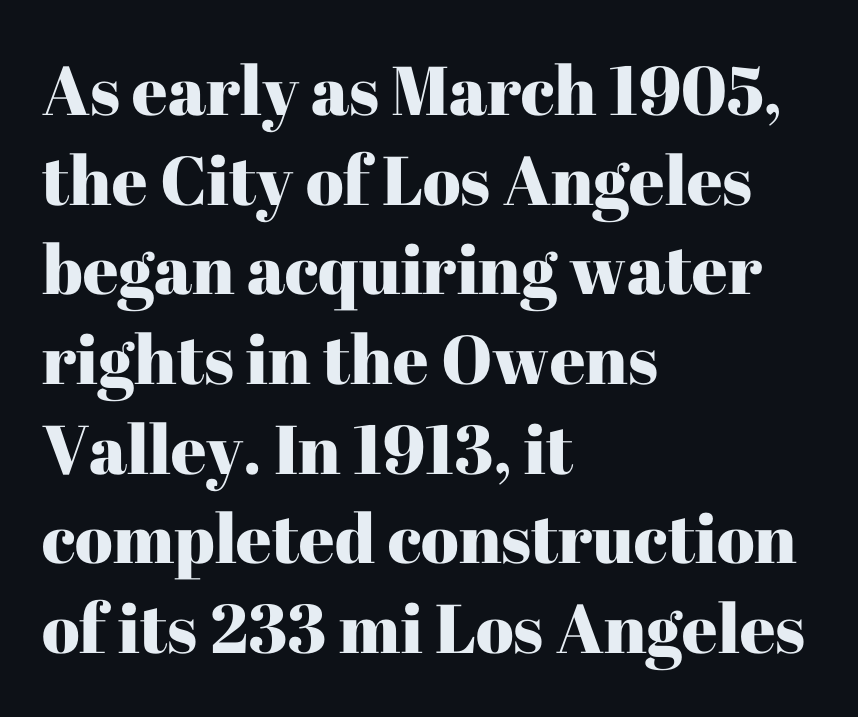
The image shows 69 px serif type, upright; set left-aligned, normal line spacing (1.3x), normal letter spacing, not underlined; high stroke contrast and a medium x-height.
